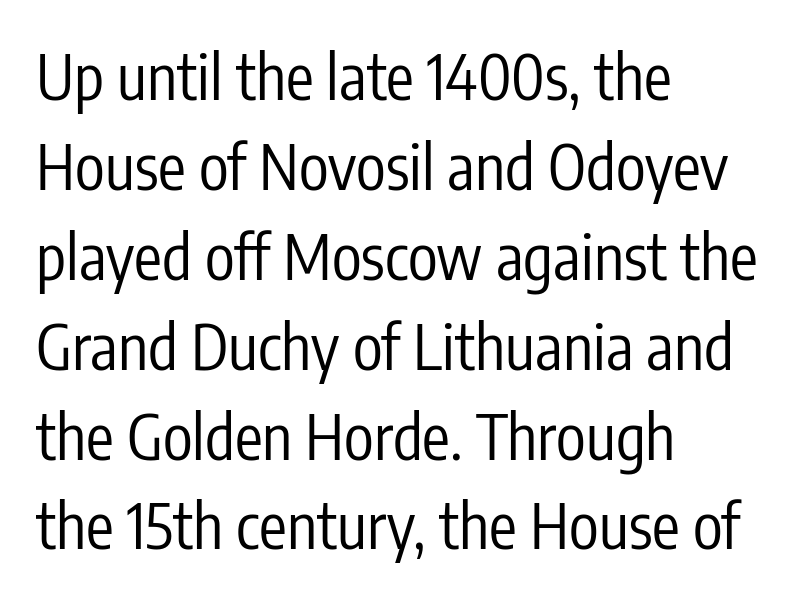
The image shows 62 px regular-weight, condensed sans-serif type, upright; set left-aligned, normal line spacing (1.45x), normal letter spacing, not underlined; low stroke contrast and a medium x-height.
